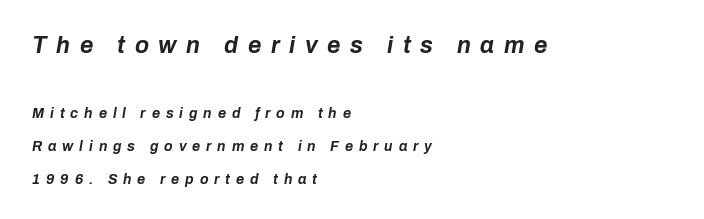
The image shows 23 px bold type, italic (leaning right); set left-aligned, loose line spacing (2.36x), unusually wide letter spacing (+0.42 em), not underlined; the first (top) block is 1.64x larger.
